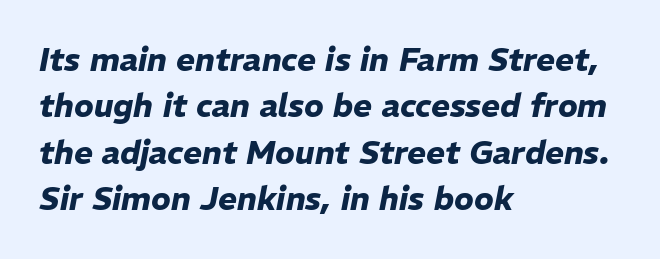
Q: Is the text bold? A: Yes.
Q: Is the text italic (slanted)? A: Yes, it leans right by about 11 degrees.
Q: Is the text underlined? A: No.
Q: How is the paragraph aligned? A: Left-aligned.
Q: Is the spacing between letters normal or unusually wide? A: Normal.
Q: Is the spacing between lines tight, normal or loose? A: Normal.
Q: Width (condensed, normal, or wide)? A: Normal.
Q: Stroke contrast? A: Low.
Q: x-height? A: Medium.
Q: Monospaced? A: No.
